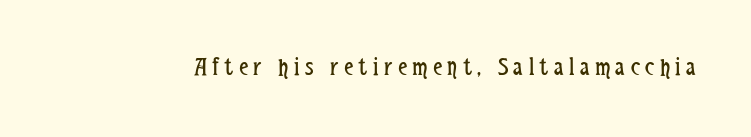
Q: Is the text bold? A: No.
Q: Is the text italic (slanted)? A: No, it is upright.
Q: Is the text underlined? A: No.
Q: Is the spacing between letters normal or unusually wide? A: Unusually wide.
